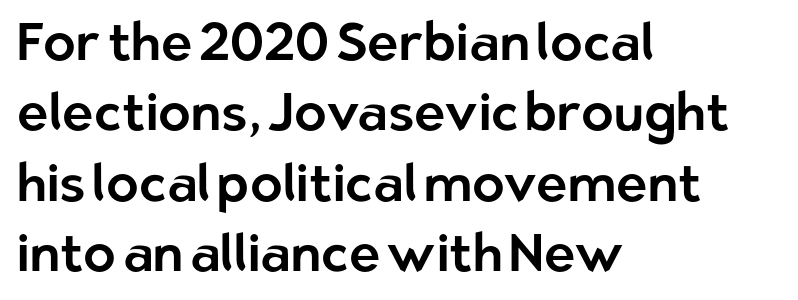
{"serif": "no", "italic": "no", "width": "normal", "stroke_contrast": "low", "x_height": "medium", "monospaced": "no", "underline": "no", "align": "left", "line_spacing": "normal", "line_spacing_ratio": 1.33, "letter_spacing": "normal", "letter_spacing_em": 0.0, "glyph_px": 53}
